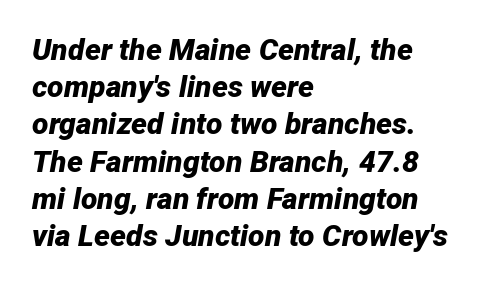
{"italic": "yes", "lean": "right", "slant_degrees": 12, "bold": "yes", "weight": "bold", "width": "normal", "stroke_contrast": "low", "x_height": "medium", "monospaced": "no", "underline": "no", "align": "left", "line_spacing_ratio": 1.24, "letter_spacing": "normal", "letter_spacing_em": 0.0, "glyph_px": 30}
